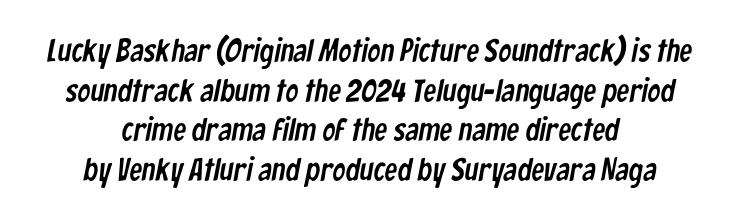
The image shows 32 px condensed sans-serif type; set centered, line spacing 1.24x, normal letter spacing, not underlined; low stroke contrast and a medium x-height.
